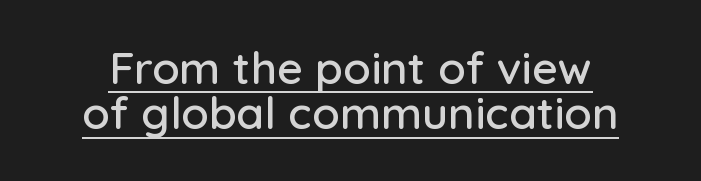
Q: Is the text italic (slanted)? A: No, it is upright.
Q: Is the typeface a serif or a sans-serif typeface? A: Sans-serif.
Q: Is the text underlined? A: Yes.
Q: Is the spacing between letters normal or unusually wide? A: Normal.
Q: Is the spacing between lines tight, normal or loose? A: Tight.
Q: Width (condensed, normal, or wide)? A: Normal.
Q: Stroke contrast? A: Low.
Q: x-height? A: Medium.
Q: Monospaced? A: No.
